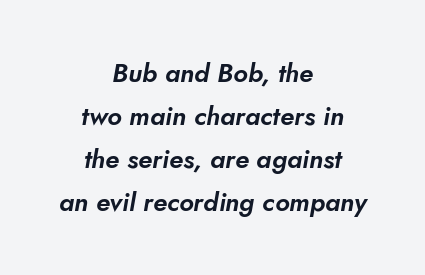
{"underline": "no", "align": "center", "line_spacing": "normal", "line_spacing_ratio": 1.65, "letter_spacing": "normal", "letter_spacing_em": 0.0, "glyph_px": 26}
